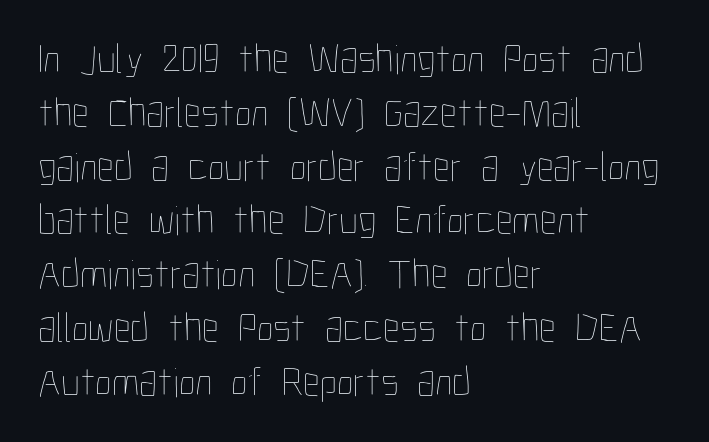
Think of a printed novel: that variable character pitch is what you see here. Each word holds together tightly as a unit, with standard inter-letter gaps. This block has exactly the height ordinary leading produces. You can tell it's not italic because the verticals are truly vertical.
